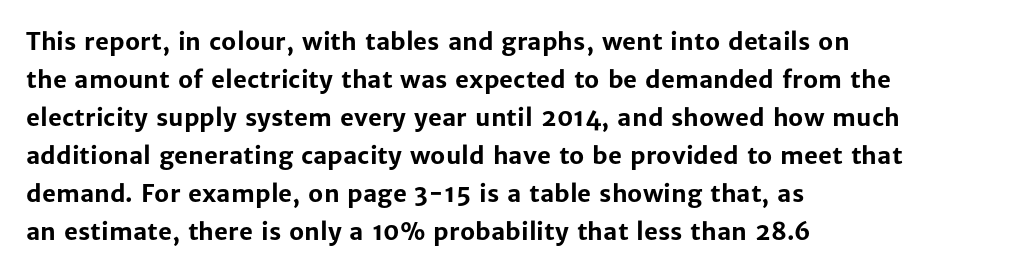
{"italic": "no", "bold": "yes", "underline": "no", "align": "left", "line_spacing": "normal", "line_spacing_ratio": 1.58, "letter_spacing": "normal", "letter_spacing_em": 0.0, "glyph_px": 24}
